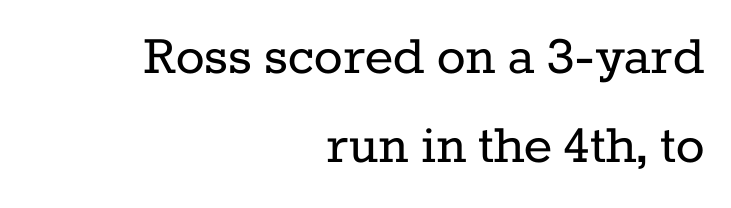
Q: Is the text bold? A: No.
Q: Is the text italic (slanted)? A: No, it is upright.
Q: Is the typeface a serif or a sans-serif typeface? A: Serif.
Q: Is the text underlined? A: No.
Q: How is the paragraph aligned? A: Right-aligned.
Q: Is the spacing between letters normal or unusually wide? A: Normal.
Q: Is the spacing between lines tight, normal or loose? A: Normal.
Q: Width (condensed, normal, or wide)? A: Normal.
Q: Stroke contrast? A: Low.
Q: x-height? A: Medium.
Q: Monospaced? A: No.
